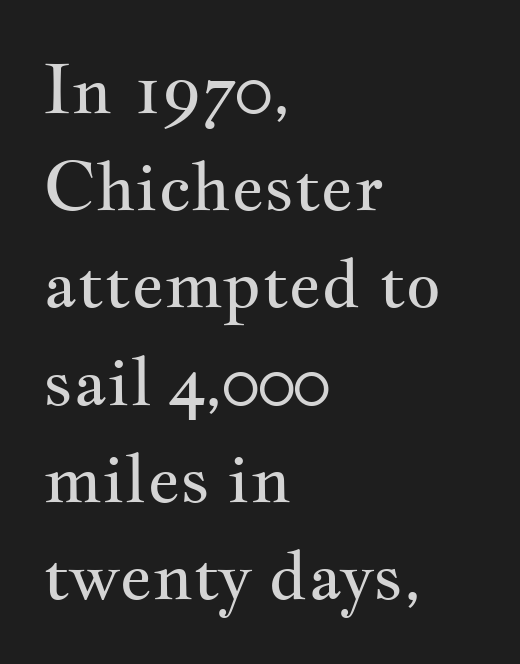
Q: Is the text bold? A: No.
Q: Is the text italic (slanted)? A: No, it is upright.
Q: Is the typeface a serif or a sans-serif typeface? A: Serif.
Q: Is the text underlined? A: No.
Q: How is the paragraph aligned? A: Left-aligned.
Q: Is the spacing between letters normal or unusually wide? A: Normal.
Q: Is the spacing between lines tight, normal or loose? A: Normal.
Q: Width (condensed, normal, or wide)? A: Wide.
Q: Stroke contrast? A: Medium.
Q: x-height? A: Small.
Q: Monospaced? A: No.
